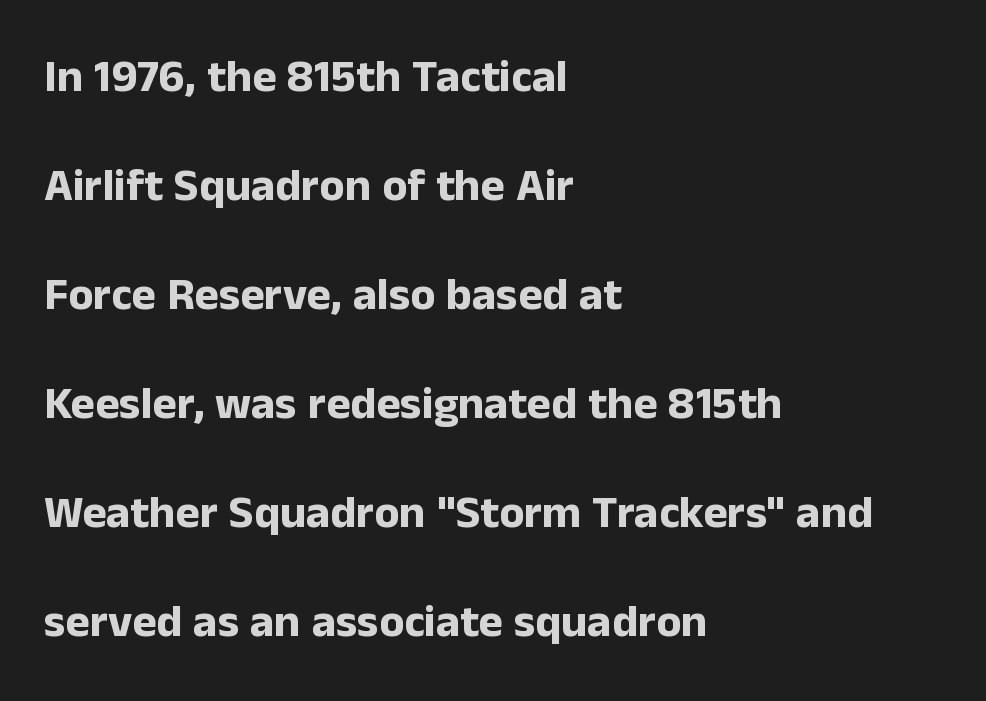
{"serif": "no", "italic": "no", "bold": "yes", "weight": "bold", "width": "normal", "stroke_contrast": "low", "x_height": "medium", "monospaced": "no", "underline": "no", "align": "left", "line_spacing": "loose", "line_spacing_ratio": 2.37, "letter_spacing": "normal", "letter_spacing_em": 0.0, "glyph_px": 46}
